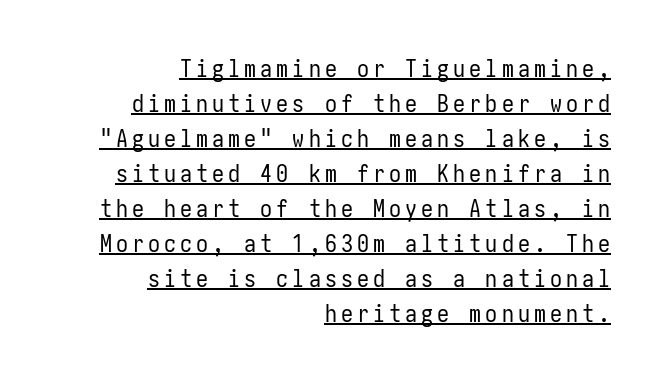
Stroke thickness stays within the range of a standard reading face or lighter. Evenly set lines give the paragraph a standard silhouette. The paragraph has a hard right edge and a soft left edge. Posture: straight, roman, zero tilt. The face used here appears with an underline applied.
